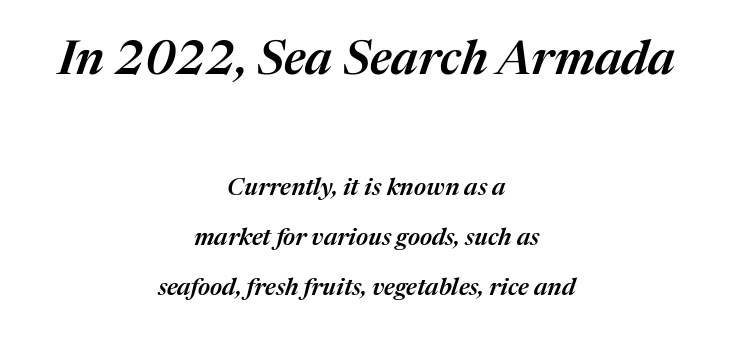
Here the glyphs are tracked normally, forming tight word shapes. Each new line begins a long way beneath the previous one. Horizontal alignment here is central, giving a formal, balanced look. The letters in the upper block stand taller than those in the block below. Only glyphs here, with clear space below each row. Emphasis by weight is partial: semibold.
